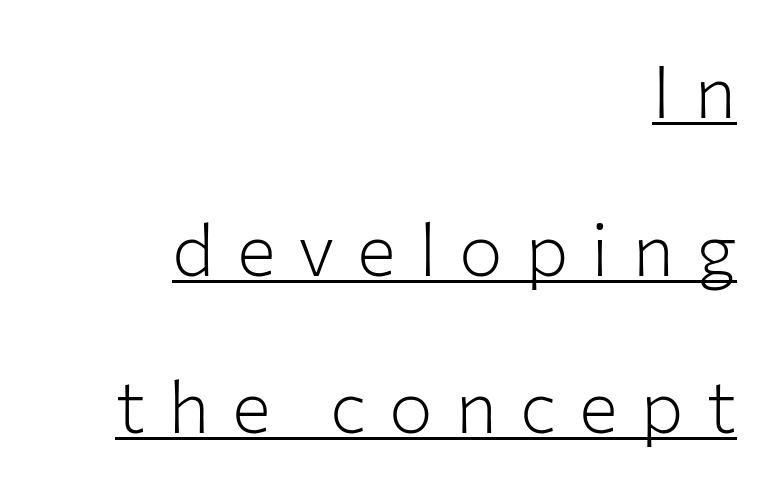
Q: Is the text bold? A: No.
Q: Is the text italic (slanted)? A: No, it is upright.
Q: Is the typeface a serif or a sans-serif typeface? A: Sans-serif.
Q: Is the text underlined? A: Yes.
Q: How is the paragraph aligned? A: Right-aligned.
Q: Is the spacing between letters normal or unusually wide? A: Unusually wide.
Q: Is the spacing between lines tight, normal or loose? A: Loose.
Q: Width (condensed, normal, or wide)? A: Normal.
Q: Stroke contrast? A: Low.
Q: x-height? A: Medium.
Q: Monospaced? A: No.
